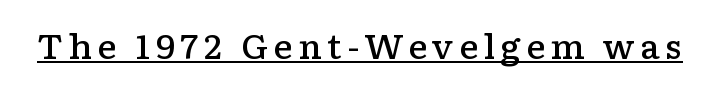
This is underlined copy, the kind a proofreader might mark for attention. Typographic density is moderately raised because the face is semibold. It's the straight-up-and-down kind of type. Spacing verdict: proportional, widths tailored to each character. Typographically, this falls in the serif category.
